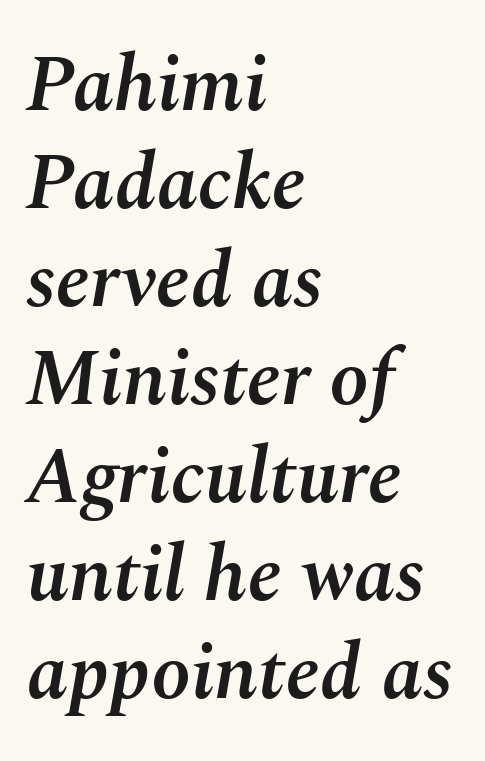
{"italic": "yes", "lean": "right", "slant_degrees": 10, "bold": "semi", "weight": "semibold", "width": "normal", "stroke_contrast": "medium", "x_height": "medium", "monospaced": "no", "underline": "no", "align": "left", "line_spacing_ratio": 1.24, "letter_spacing": "normal", "letter_spacing_em": 0.0, "glyph_px": 79}
